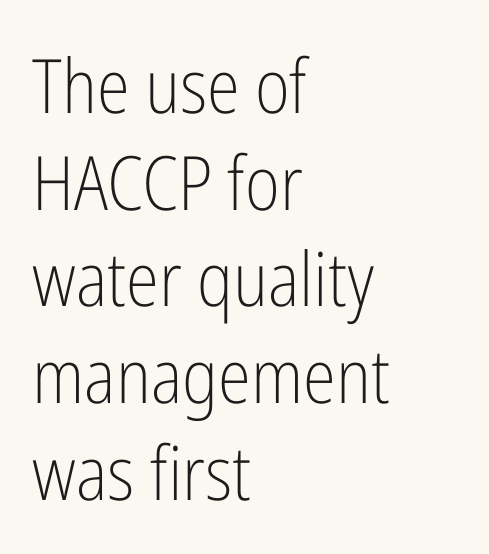
{"serif": "no", "italic": "no", "bold": "no", "weight": "light", "width": "condensed", "stroke_contrast": "low", "x_height": "medium", "monospaced": "no", "underline": "no", "align": "left", "line_spacing": "normal", "line_spacing_ratio": 1.29, "letter_spacing": "normal", "letter_spacing_em": 0.0, "glyph_px": 75}
